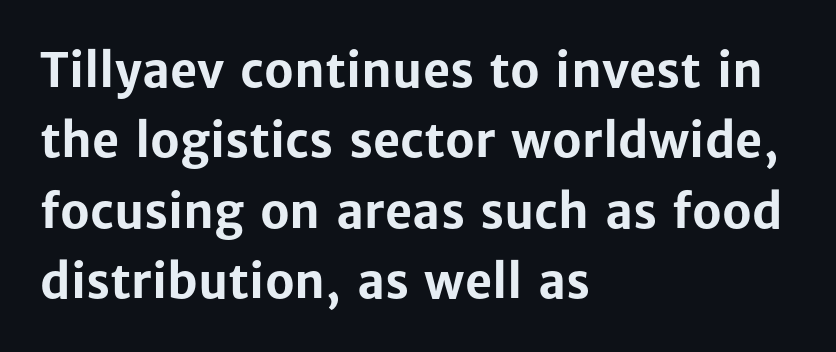
The image shows 47 px bold sans-serif type, upright; set left-aligned, normal line spacing (1.5x), normal letter spacing, not underlined; low stroke contrast and a medium x-height.
